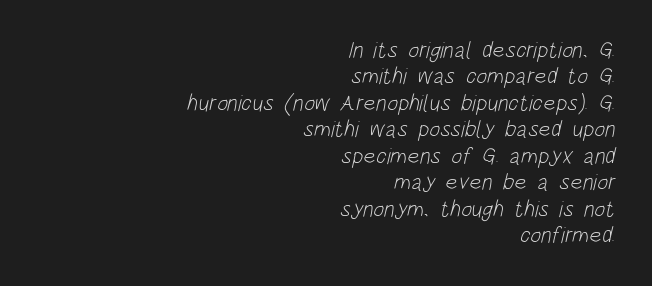
Q: Is the text bold? A: No.
Q: Is the text underlined? A: No.
Q: How is the paragraph aligned? A: Right-aligned.
Q: Is the spacing between letters normal or unusually wide? A: Normal.
Q: Is the spacing between lines tight, normal or loose? A: Tight.
